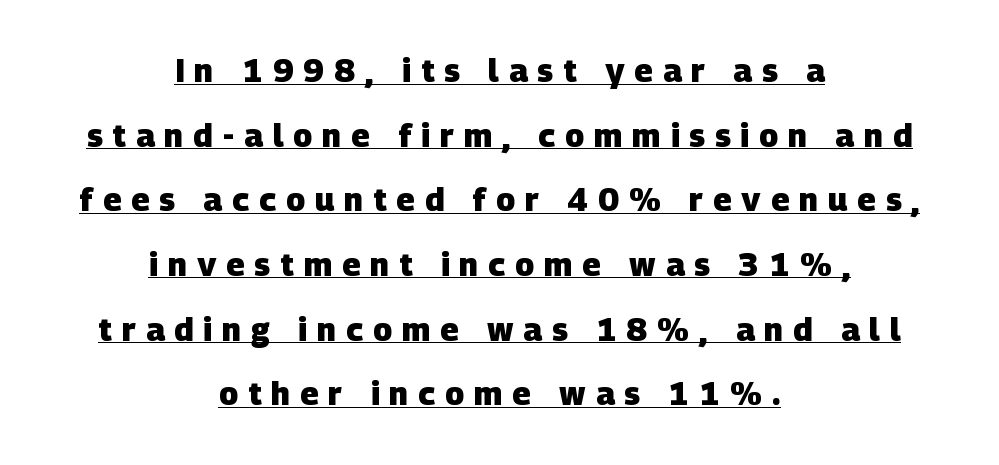
{"serif": "no", "bold": "yes", "weight": "heavy", "width": "normal", "stroke_contrast": "low", "x_height": "large", "monospaced": "no", "underline": "yes", "align": "center", "line_spacing": "loose", "line_spacing_ratio": 2.02, "letter_spacing": "wide", "letter_spacing_em": 0.31, "glyph_px": 32}
